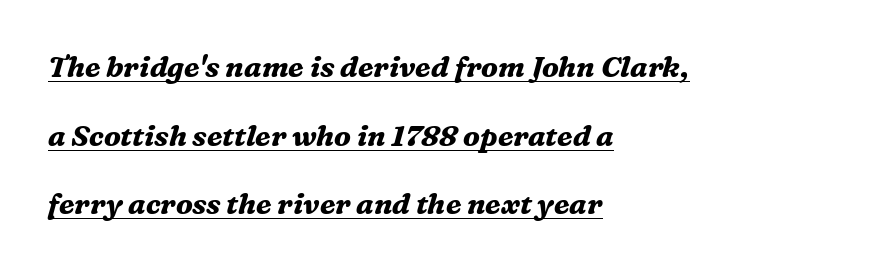
{"serif": "yes", "italic": "yes", "lean": "right", "slant_degrees": 16, "bold": "yes", "weight": "bold", "width": "normal", "stroke_contrast": "medium", "x_height": "medium", "monospaced": "no", "underline": "yes", "align": "left", "line_spacing": "loose", "line_spacing_ratio": 2.37, "letter_spacing": "normal", "letter_spacing_em": 0.0, "glyph_px": 29}
